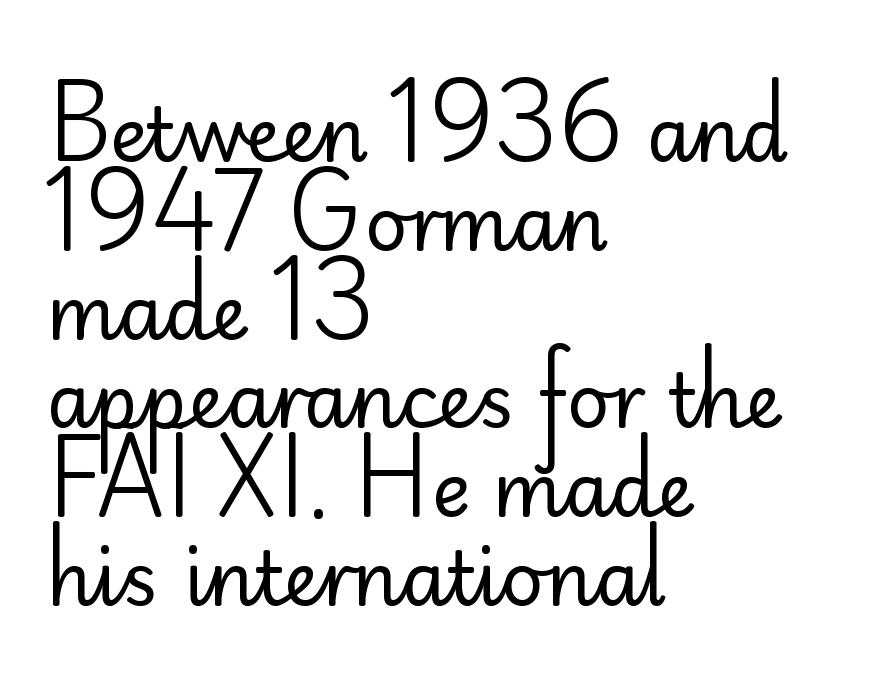
Q: Is the text bold? A: No.
Q: Is the text italic (slanted)? A: No, it is upright.
Q: Is the typeface a serif or a sans-serif typeface? A: Sans-serif.
Q: Is the text underlined? A: No.
Q: How is the paragraph aligned? A: Left-aligned.
Q: Is the spacing between letters normal or unusually wide? A: Normal.
Q: Width (condensed, normal, or wide)? A: Normal.
Q: Stroke contrast? A: Low.
Q: x-height? A: Small.
Q: Monospaced? A: No.
